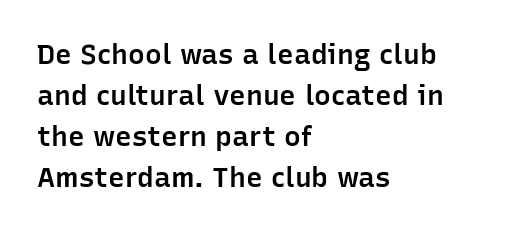
The image shows 28 px semibold sans-serif type, upright; set left-aligned, normal line spacing (1.47x), normal letter spacing, not underlined; low stroke contrast and a medium x-height.
